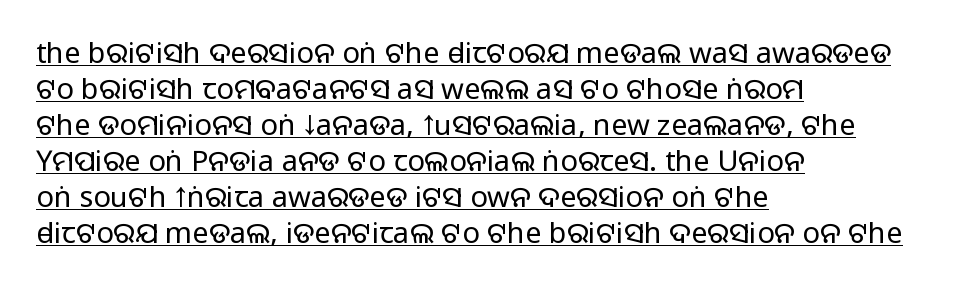
Line beginnings align vertically; line endings do not. Spacing between characters is what you'd get straight out of the box. Spacing verdict: proportional, widths tailored to each character. Posture: vertical. The strokes are not fattened; the text isn't bold.
